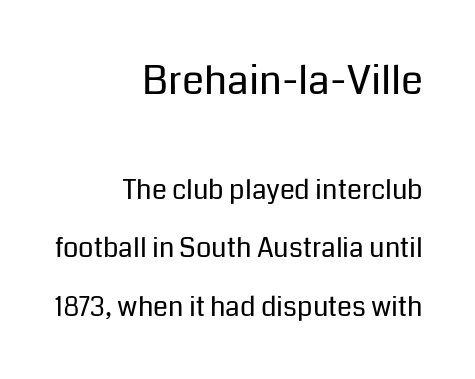
The image shows 40 px regular-weight sans-serif type, upright; set right-aligned, loose line spacing (2.17x), normal letter spacing, not underlined; the first (top) block is 1.48x larger; low stroke contrast and a medium x-height.
